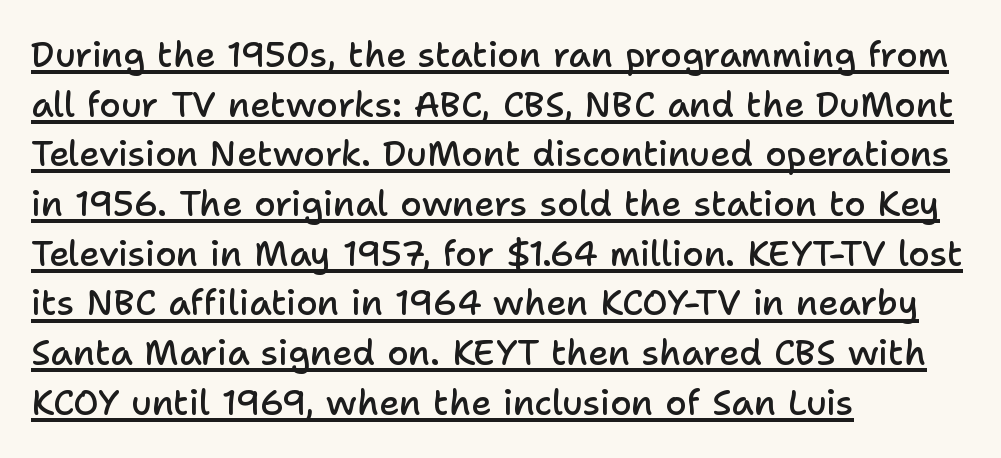
The image shows 35 px semibold sans-serif type, upright; set left-aligned, normal line spacing (1.42x), normal letter spacing, underlined; low stroke contrast and a medium x-height.
